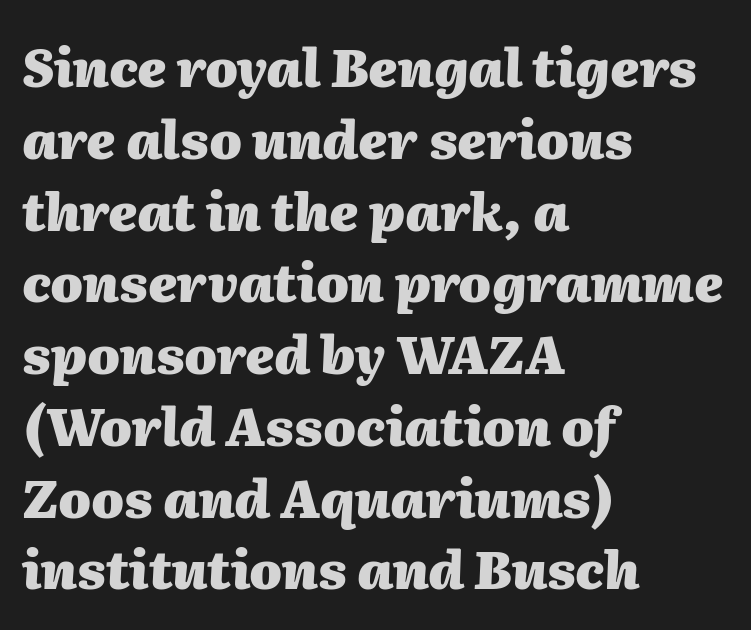
The designer left line spacing at the default. Between one letter and the next there's only the usual sliver of space. Horizontal alignment here is leftward, the default for most running prose. The sample has been set heavy, in full bold.
